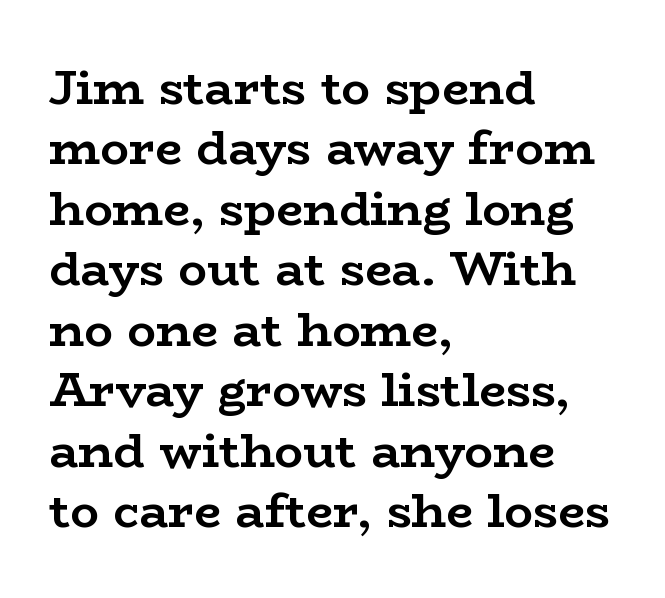
In terms of letterspacing, this is plain default setting. The gap between lines stays unmarked. Leading: standard. Is the type bold? Yes — the strokes are clearly thick and heavy. Ascenders rise straight up at ninety degrees.
